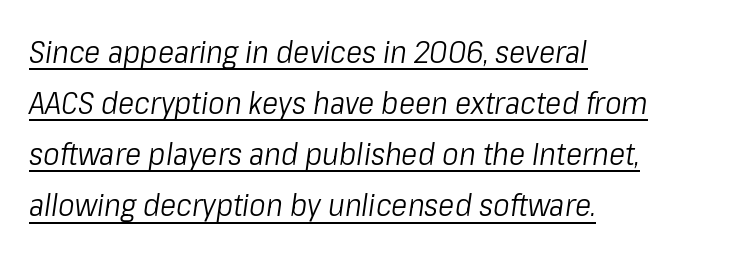
Proportional: the letters do not fall into vertical columns. A student would call this left alignment; a typographer would say flush left, rag right. Decoration check: the copy is underlined. Observe the ordinary spacing: letters are neighbours, not strangers. The letters look calm and open, with moderate or lighter stems.
